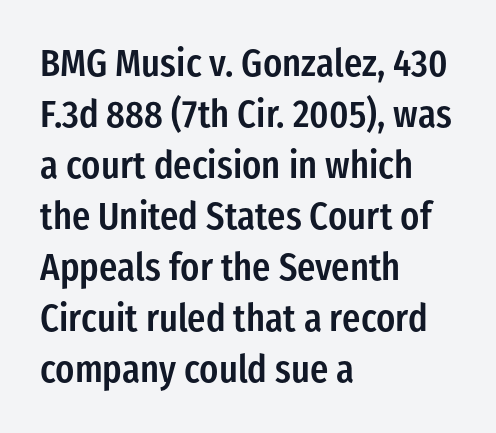
{"serif": "no", "italic": "no", "bold": "semi", "weight": "semibold", "width": "condensed", "stroke_contrast": "low", "x_height": "medium", "monospaced": "no", "underline": "no", "align": "left", "line_spacing": "normal", "line_spacing_ratio": 1.34, "letter_spacing": "normal", "letter_spacing_em": 0.0, "glyph_px": 38}
